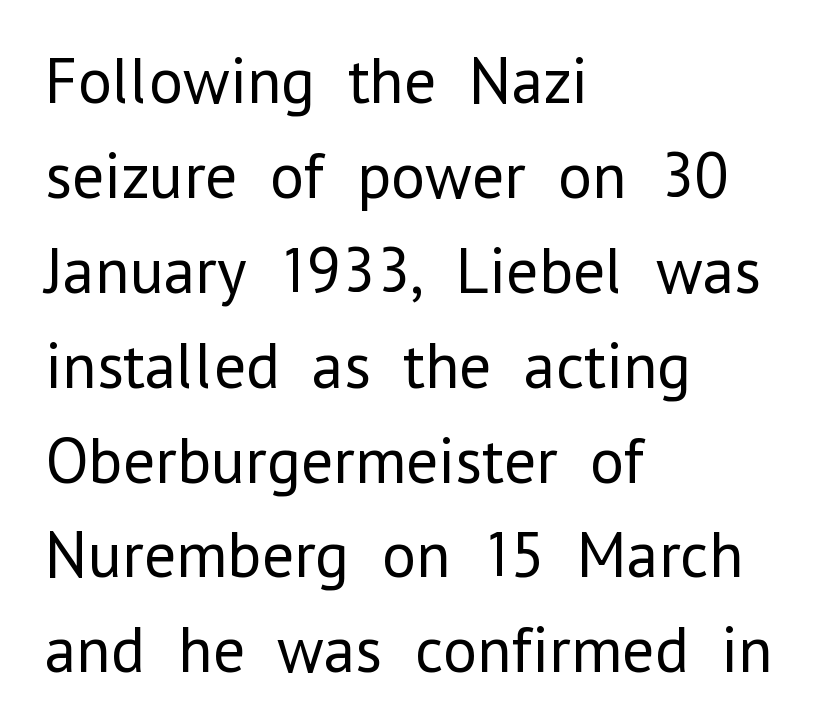
Observe the absence of serifs on each vertical stroke in this sample. The leading is moderate, giving the passage an even texture. Weight: not bold — regular or lighter. Rendered with straight, roman letterforms.
